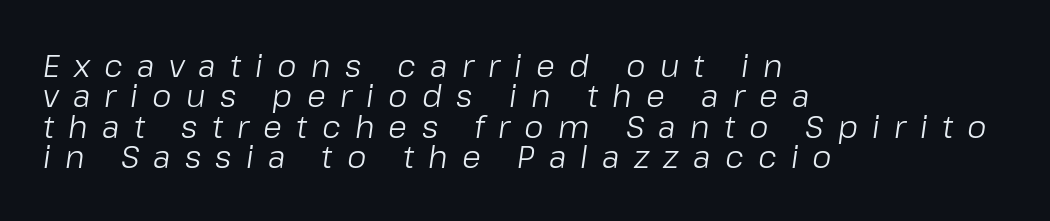
The leading is snug, giving the passage a crowded texture. Summary of weight: not heavy and not bold. The typography opts for an oblique posture over an upright one. The rendering anchors every line to the left-hand side.
